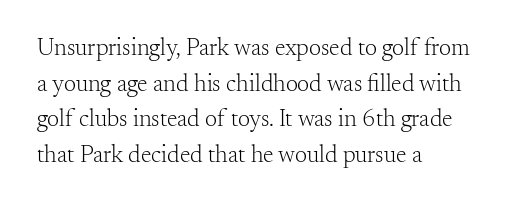
Q: Is the text bold? A: No.
Q: Is the text italic (slanted)? A: No, it is upright.
Q: Is the text underlined? A: No.
Q: How is the paragraph aligned? A: Left-aligned.
Q: Is the spacing between letters normal or unusually wide? A: Normal.
Q: Is the spacing between lines tight, normal or loose? A: Normal.
